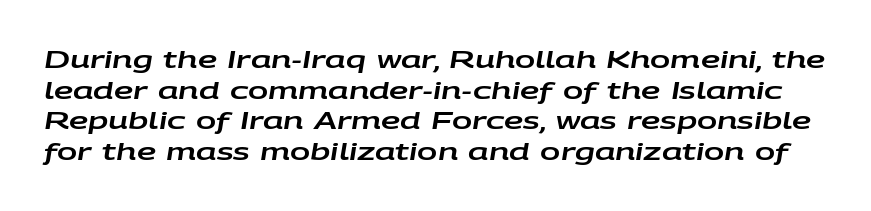
Q: Is the text italic (slanted)? A: Yes, it leans right by about 9 degrees.
Q: Is the text underlined? A: No.
Q: Is the spacing between letters normal or unusually wide? A: Normal.
Q: Is the spacing between lines tight, normal or loose? A: Normal.
